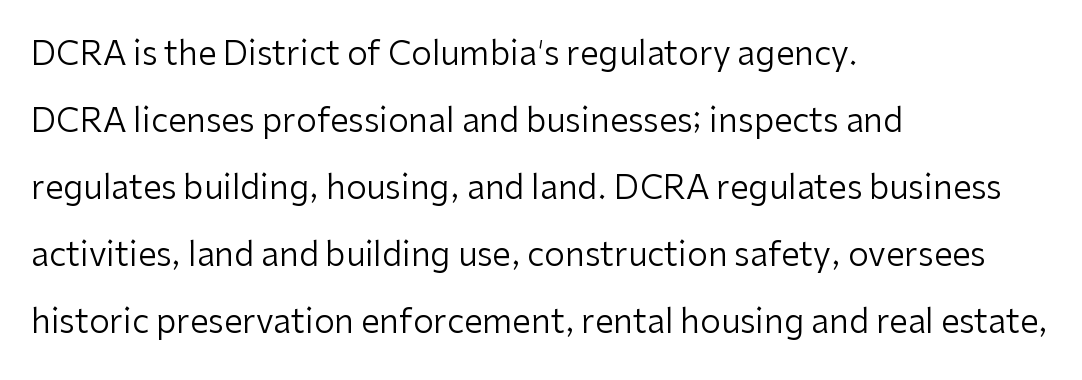
Proportional: the letters do not fall into vertical columns. Line beginnings align vertically; line endings do not. Short note: letters normally spaced. Heft: none added — not bold. Letterform terminals end flat and unadorned throughout the passage.
